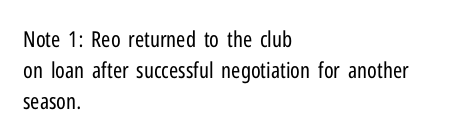
Q: Is the text bold? A: No.
Q: Is the text italic (slanted)? A: No, it is upright.
Q: Is the text underlined? A: No.
Q: How is the paragraph aligned? A: Left-aligned.
Q: Is the spacing between letters normal or unusually wide? A: Normal.
Q: Is the spacing between lines tight, normal or loose? A: Normal.
